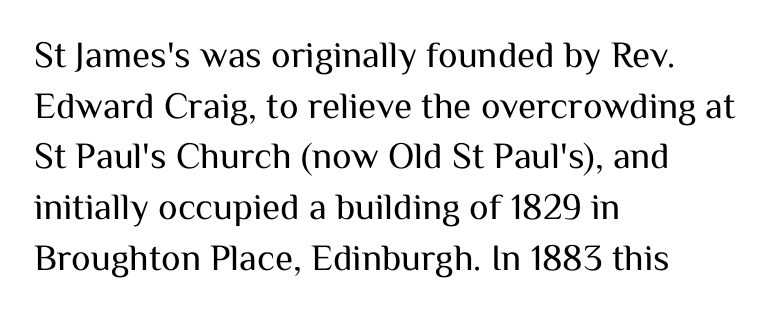
The image shows 37 px regular-weight sans-serif type, upright; set left-aligned, normal line spacing (1.37x), normal letter spacing, not underlined; medium stroke contrast and a medium x-height.
